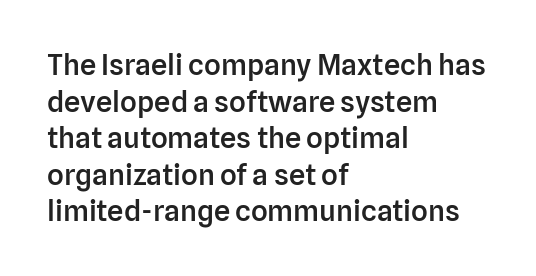
The image shows 29 px semibold sans-serif type, upright; set left-aligned, normal line spacing (1.26x), normal letter spacing, not underlined; low stroke contrast and a medium x-height.
